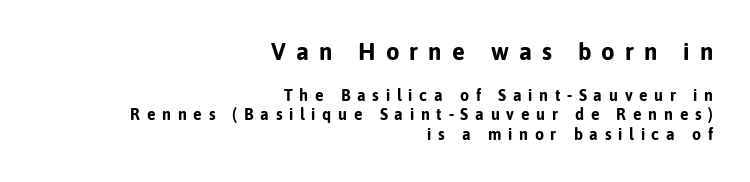
The image shows 24 px bold type, upright; set right-aligned, line spacing 1.23x, unusually wide letter spacing (+0.42 em), not underlined; the first (top) block is 1.5x larger.
